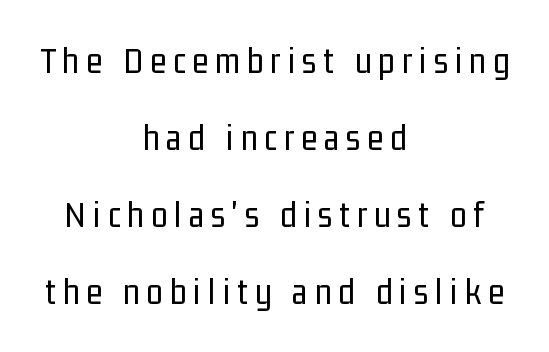
The image shows 37 px regular-weight, condensed sans-serif type, upright; set centered, loose line spacing (2.08x), not underlined; low stroke contrast and a medium x-height.
